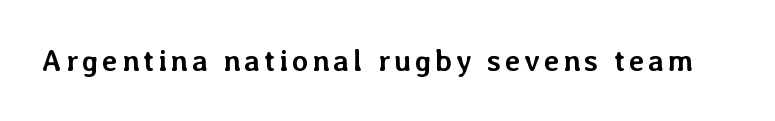
These lines carry a lot of weight — the face is fully bold. This sample has the flowing, uneven cadence of proportional lettering. Upright lettering throughout. The strip under each line holds only bare page.
